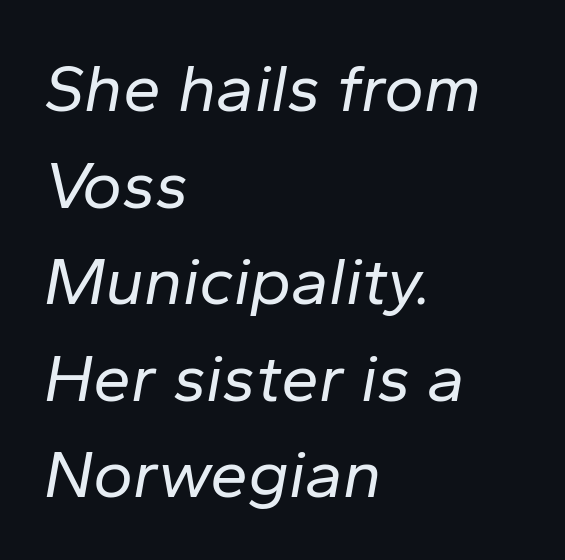
Every character sits at an angle, as italics do. Vertical spacing — default. Weight class: somewhere from thin through regular. The horizontal fit of the characters is conventional and even.
